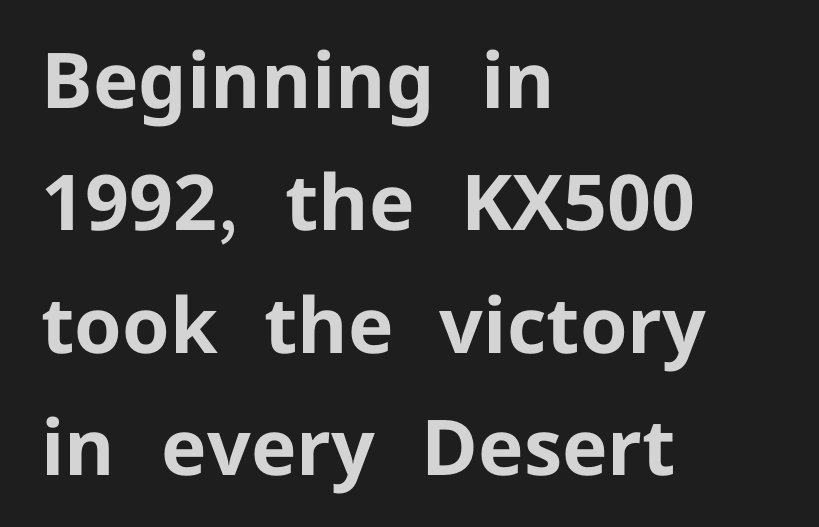
The image shows 77 px bold sans-serif type, upright; set left-aligned, normal line spacing (1.59x), normal letter spacing, not underlined; low stroke contrast and a medium x-height.
